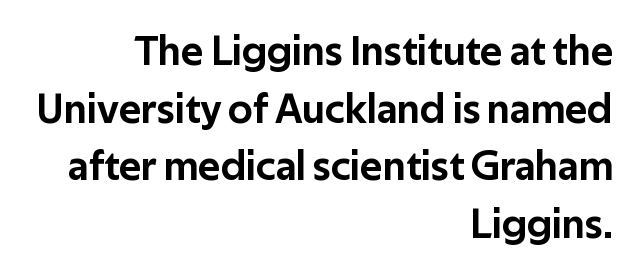
The image shows 42 px sans-serif type, upright; set right-aligned, normal line spacing (1.37x), normal letter spacing, not underlined; low stroke contrast and a medium x-height.
